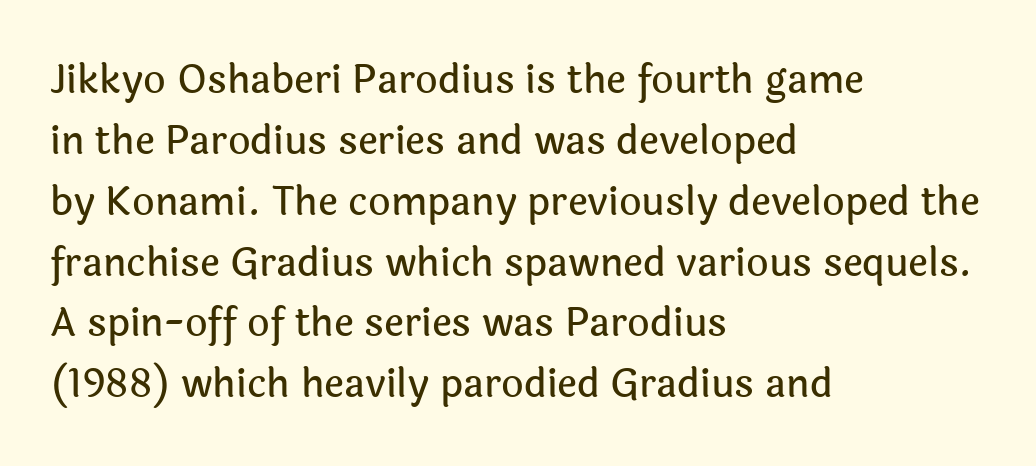
The image shows 39 px sans-serif type, upright; set left-aligned, normal line spacing (1.56x), normal letter spacing, not underlined; a medium x-height.
